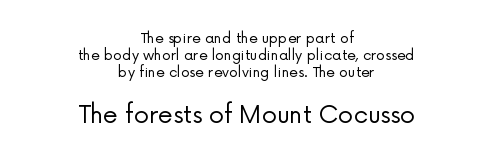
{"italic": "no", "bold": "no", "underline": "no", "align": "center", "line_spacing_ratio": 1.22, "letter_spacing": "normal", "letter_spacing_em": 0.0, "larger_block": "second", "size_ratio": 1.71, "glyph_px": 24}
